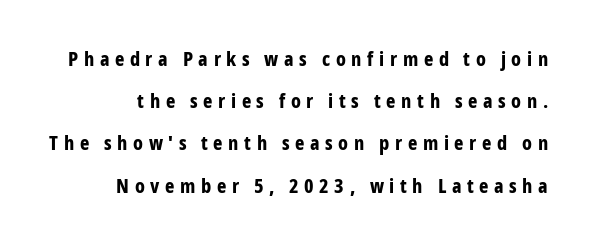
The image shows 20 px bold type, upright; set loose line spacing (2.11x), unusually wide letter spacing (+0.28 em), not underlined.
